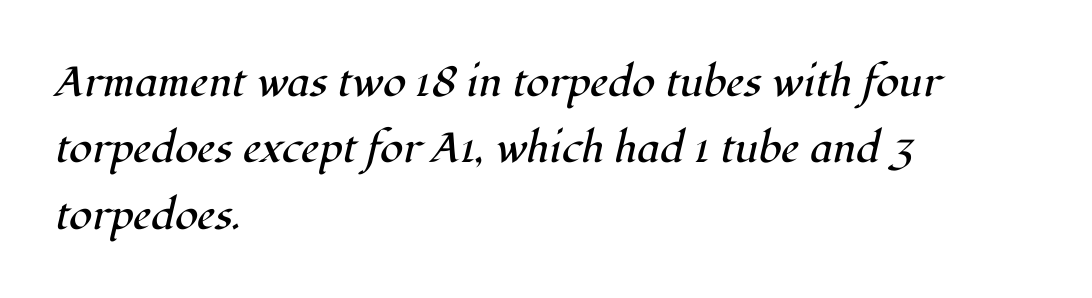
{"serif": "yes", "italic": "yes", "lean": "right", "slant_degrees": 12, "bold": "no", "weight": "regular", "width": "normal", "stroke_contrast": "high", "x_height": "medium", "monospaced": "no", "underline": "no", "align": "left", "line_spacing": "normal", "line_spacing_ratio": 1.58, "letter_spacing": "normal", "letter_spacing_em": 0.0, "glyph_px": 42}
